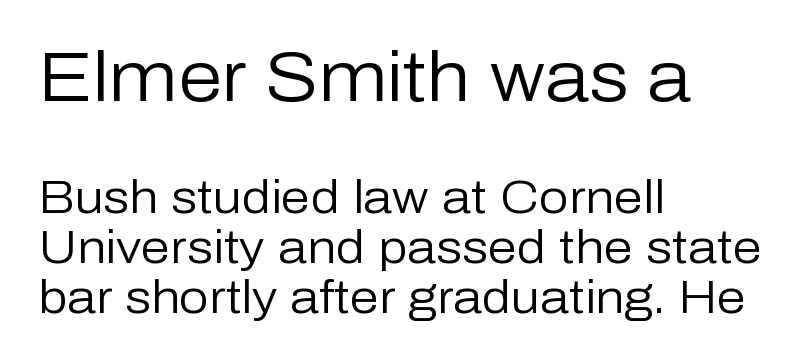
Visually, the top section dominates because its glyphs are scaled up. The rendering uses natural spacing where letterforms have individual widths. The characters display no serif detailing; their extremities are plain. Beneath every word, the page is bare. If you drew a ruler down the left edge, every line would touch it. Here the glyphs are tracked normally, forming tight word shapes.
